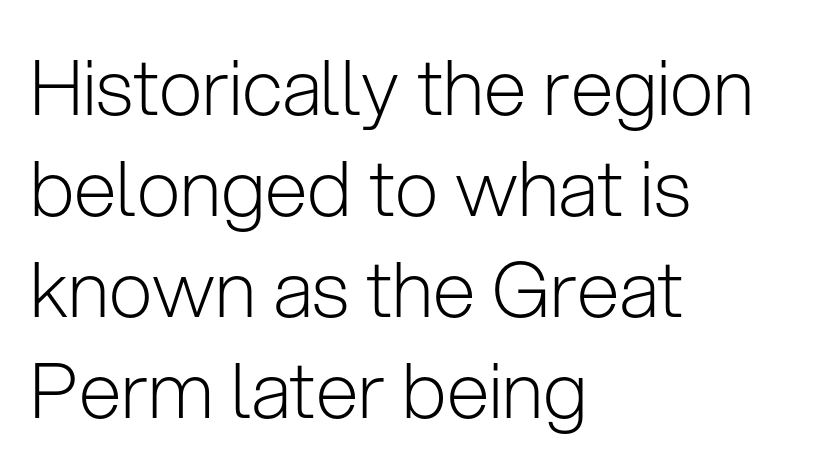
Q: Is the text bold? A: No.
Q: Is the text italic (slanted)? A: No, it is upright.
Q: Is the typeface a serif or a sans-serif typeface? A: Sans-serif.
Q: Is the text underlined? A: No.
Q: How is the paragraph aligned? A: Left-aligned.
Q: Is the spacing between letters normal or unusually wide? A: Normal.
Q: Is the spacing between lines tight, normal or loose? A: Normal.
Q: Width (condensed, normal, or wide)? A: Normal.
Q: Stroke contrast? A: Low.
Q: x-height? A: Medium.
Q: Monospaced? A: No.
